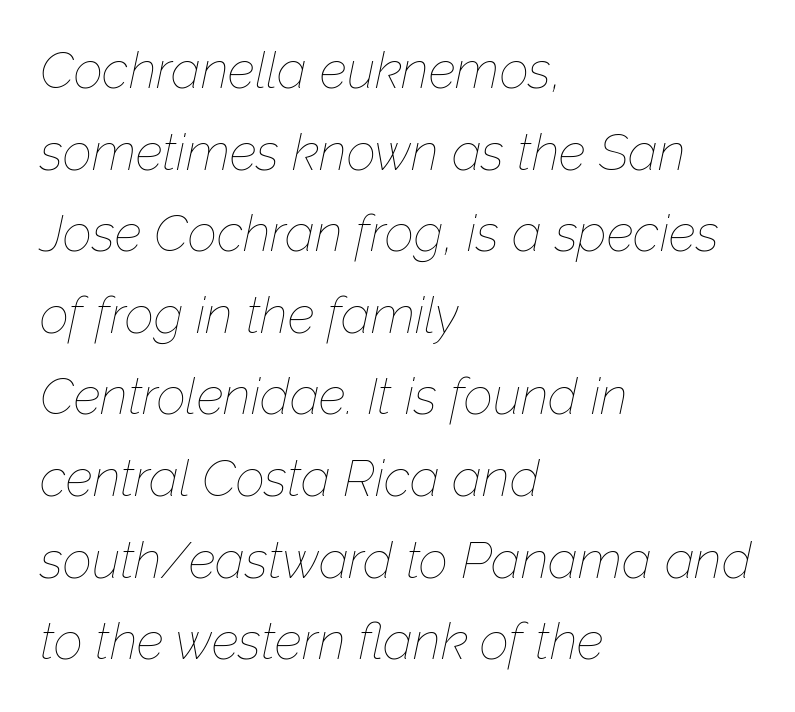
{"italic": "yes", "lean": "right", "slant_degrees": 12, "bold": "no", "weight": "thin", "width": "normal", "stroke_contrast": "low", "x_height": "medium", "monospaced": "no", "underline": "no", "align": "left", "line_spacing": "normal", "line_spacing_ratio": 1.6, "letter_spacing": "normal", "letter_spacing_em": 0.0, "glyph_px": 51}
